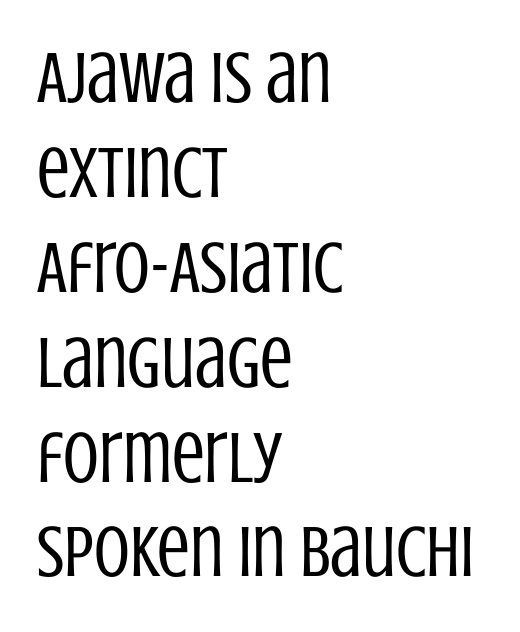
{"serif": "no", "italic": "no", "bold": "no", "weight": "regular", "width": "condensed", "stroke_contrast": "low", "x_height": "large", "monospaced": "no", "underline": "no", "align": "left", "line_spacing": "normal", "line_spacing_ratio": 1.3, "letter_spacing": "normal", "letter_spacing_em": 0.0, "glyph_px": 73}
